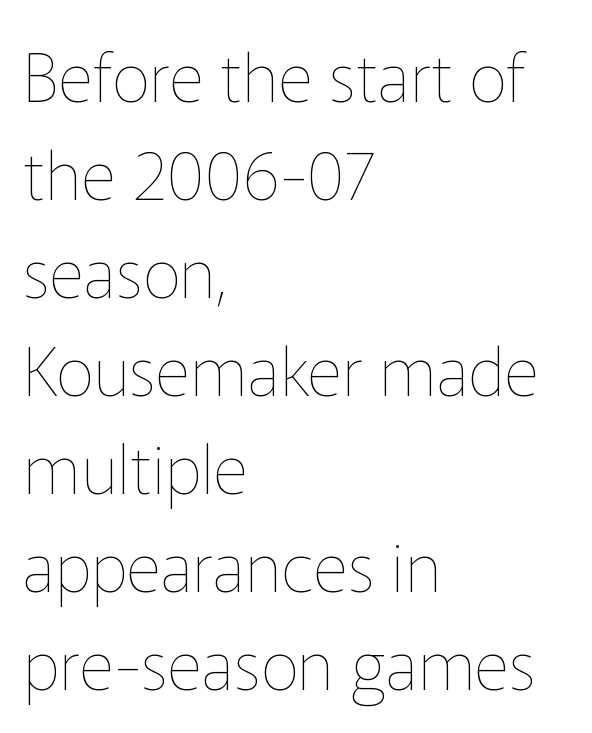
Q: Is the text bold? A: No.
Q: Is the text italic (slanted)? A: No, it is upright.
Q: Is the text underlined? A: No.
Q: How is the paragraph aligned? A: Left-aligned.
Q: Is the spacing between letters normal or unusually wide? A: Normal.
Q: Is the spacing between lines tight, normal or loose? A: Normal.
Q: Width (condensed, normal, or wide)? A: Normal.
Q: Stroke contrast? A: Low.
Q: x-height? A: Medium.
Q: Monospaced? A: No.
